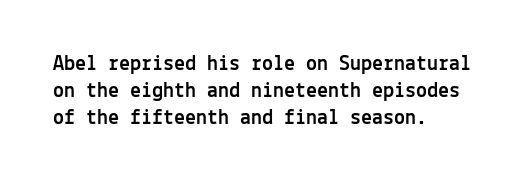
Q: Is the text italic (slanted)? A: No, it is upright.
Q: Is the text underlined? A: No.
Q: How is the paragraph aligned? A: Left-aligned.
Q: Is the spacing between letters normal or unusually wide? A: Normal.
